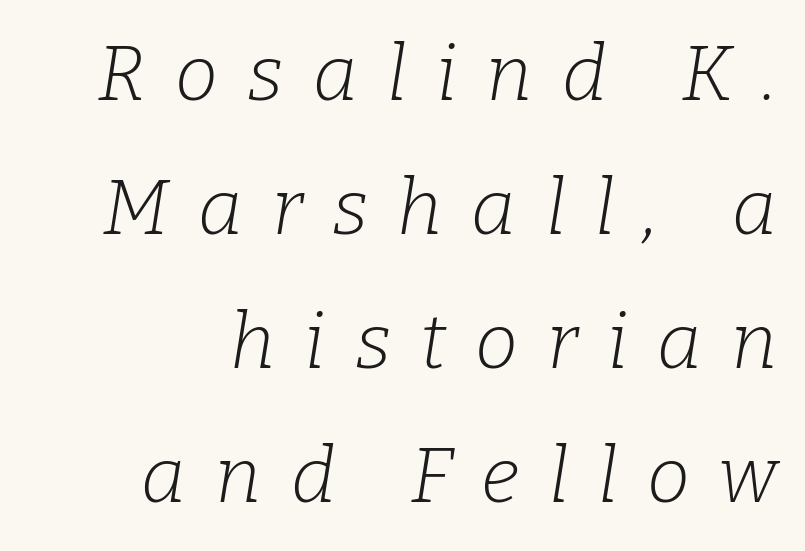
{"serif": "yes", "italic": "yes", "lean": "right", "slant_degrees": 9, "bold": "no", "weight": "light", "width": "normal", "stroke_contrast": "low", "x_height": "medium", "monospaced": "no", "underline": "no", "align": "right", "line_spacing_ratio": 1.74, "letter_spacing": "wide", "letter_spacing_em": 0.38, "glyph_px": 77}
